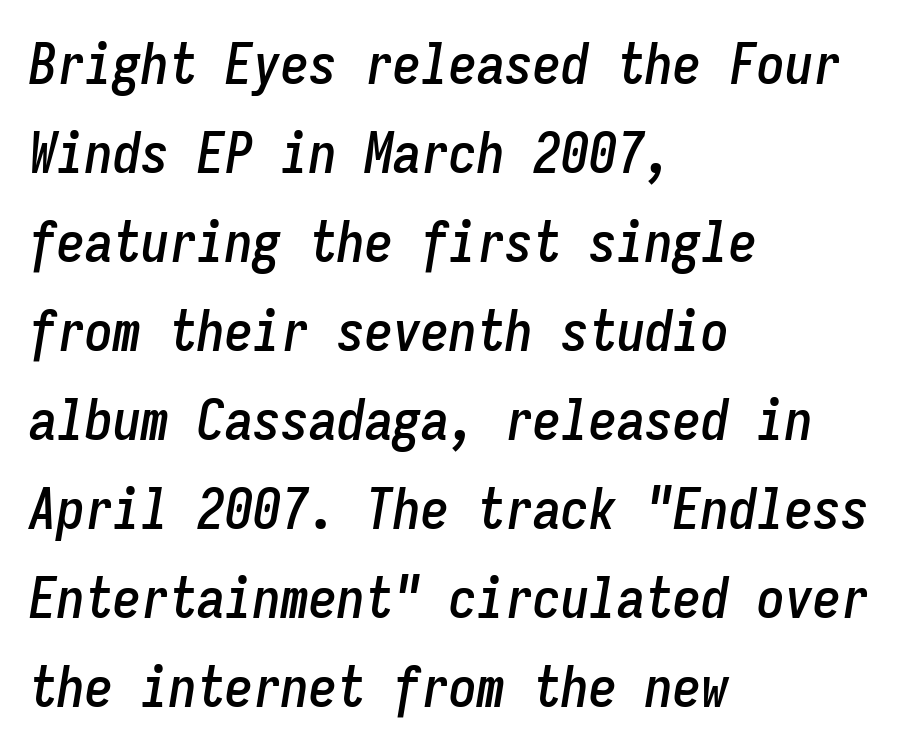
You can tell it's italic because the verticals aren't actually vertical. Summary of vertical rhythm: regular, with standard interline spacing. A bare baseline throughout the passage. Horizontally, the lines are justified to the leading edge only.
